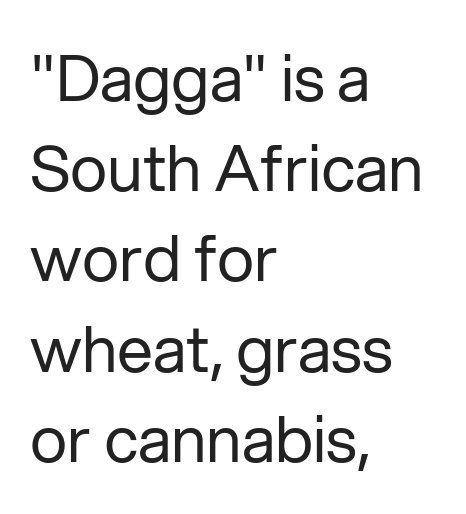
No extra tracking has been applied to these lines. Lines of text with bare space underneath. A sans-serif font was chosen for this passage. Honestly, the row spacing looks completely unremarkable. This rendering uses left alignment, leaving the right contour irregular.
